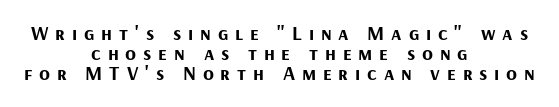
{"italic": "no", "bold": "yes", "underline": "no", "align": "center", "line_spacing": "tight", "line_spacing_ratio": 1.01, "letter_spacing": "wide", "letter_spacing_em": 0.34, "glyph_px": 20}
